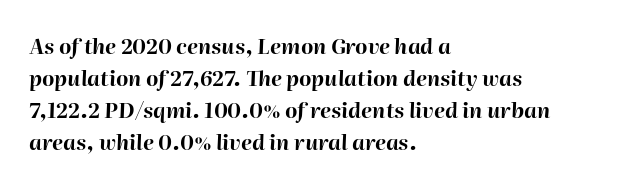
You can tell it's italic because the verticals aren't actually vertical. The face used here is rendered with its standard letterfit. The specimen omits any rule beneath the text block's lines. In terms of leading, this rendering sits right in the middle.
